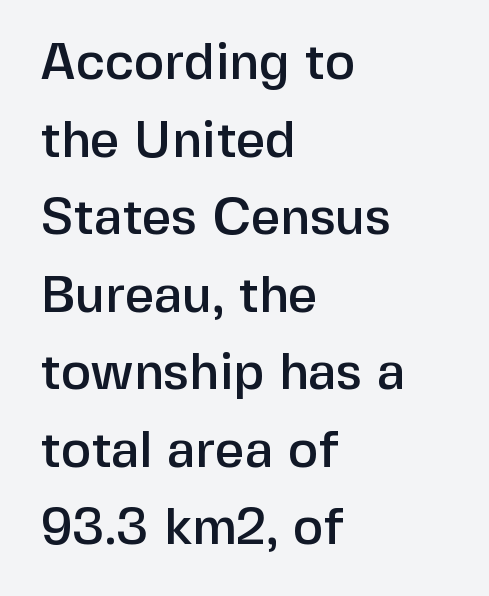
{"serif": "no", "italic": "no", "width": "normal", "stroke_contrast": "low", "x_height": "medium", "monospaced": "no", "underline": "no", "align": "left", "line_spacing": "normal", "line_spacing_ratio": 1.52, "letter_spacing": "normal", "letter_spacing_em": 0.0, "glyph_px": 51}
